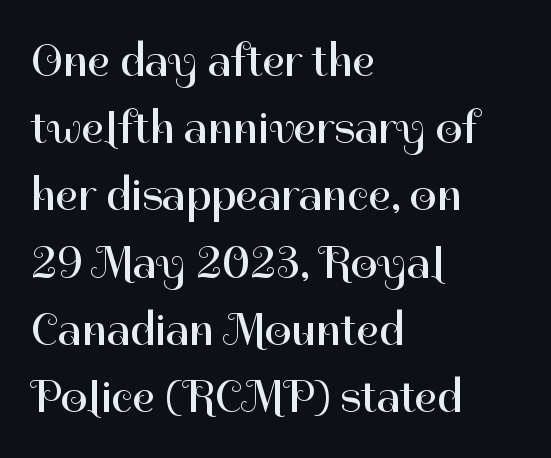
Q: Is the text bold? A: No.
Q: Is the text italic (slanted)? A: No, it is upright.
Q: Is the typeface a serif or a sans-serif typeface? A: Sans-serif.
Q: Is the text underlined? A: No.
Q: How is the paragraph aligned? A: Left-aligned.
Q: Is the spacing between letters normal or unusually wide? A: Normal.
Q: Is the spacing between lines tight, normal or loose? A: Normal.
Q: Width (condensed, normal, or wide)? A: Normal.
Q: Stroke contrast? A: High.
Q: x-height? A: Medium.
Q: Monospaced? A: No.
